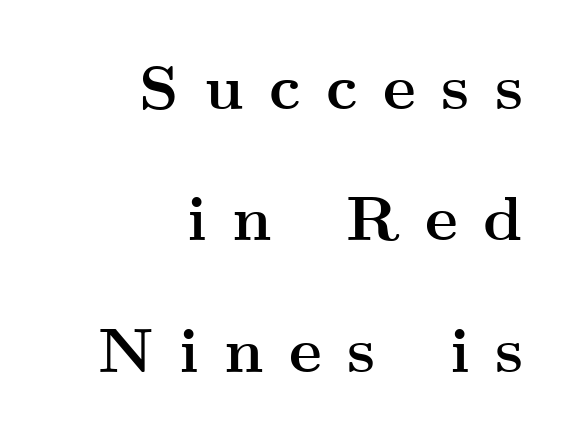
The image shows 62 px semibold, wide serif type, upright; set right-aligned, loose line spacing (2.12x), unusually wide letter spacing (+0.41 em), not underlined; medium stroke contrast and a small x-height.
